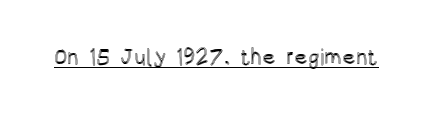
The image shows 22 px text type, upright; set normal letter spacing, underlined.
